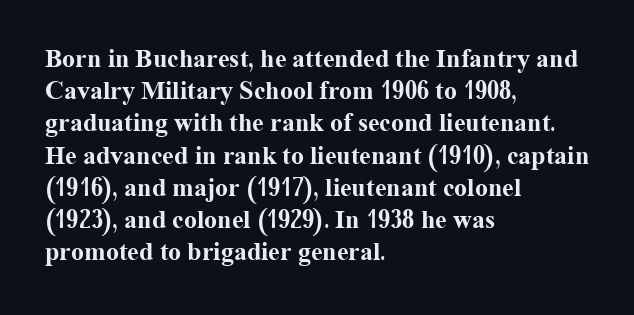
Descenders hang freely into open space. Rendered with straight, roman letterforms. The strokes are fattened all the way to bold. This rendering uses left alignment, leaving the right contour irregular.
